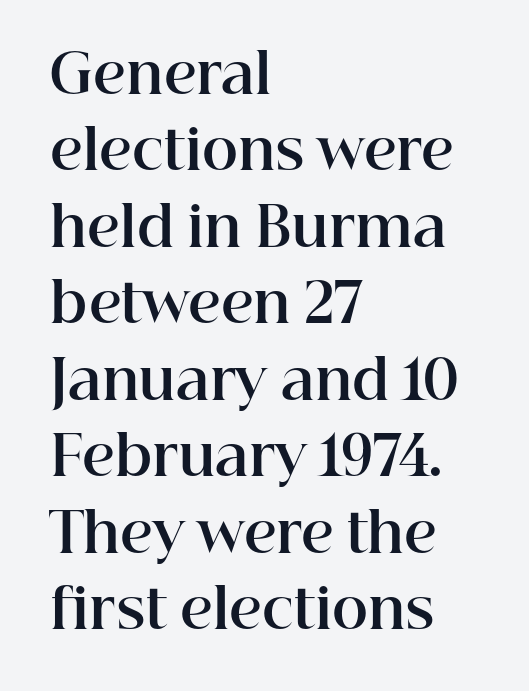
These lines sit exactly where default settings would place them. Upright lettering throughout. Underlining? Definitely not there. These lines are set flush left with a ragged right edge.
